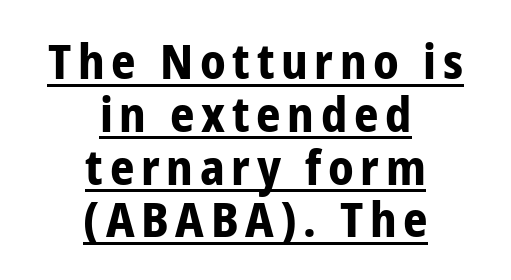
{"serif": "no", "italic": "no", "bold": "yes", "weight": "bold", "width": "condensed", "stroke_contrast": "low", "x_height": "medium", "monospaced": "no", "underline": "yes", "align": "center", "line_spacing": "tight", "line_spacing_ratio": 1.1, "glyph_px": 48}
